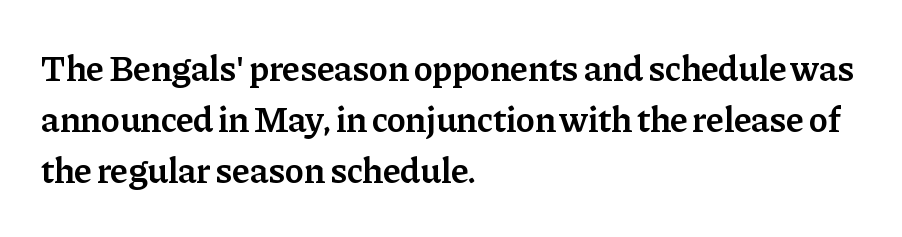
Q: Is the text bold? A: Semi-bold.
Q: Is the text italic (slanted)? A: No, it is upright.
Q: Is the typeface a serif or a sans-serif typeface? A: Serif.
Q: Is the text underlined? A: No.
Q: How is the paragraph aligned? A: Left-aligned.
Q: Is the spacing between letters normal or unusually wide? A: Normal.
Q: Is the spacing between lines tight, normal or loose? A: Normal.
Q: Width (condensed, normal, or wide)? A: Normal.
Q: Stroke contrast? A: Low.
Q: x-height? A: Medium.
Q: Monospaced? A: No.
